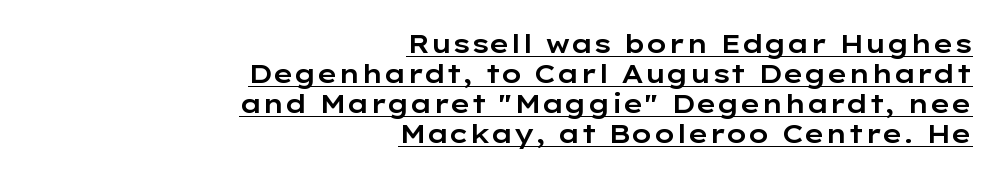
Casual observation: everything's shoved over to the right. Underlining? Definitely there. Characters follow at the spacing the type designer built in. When letters stand straight like this, we call the style roman or upright.
